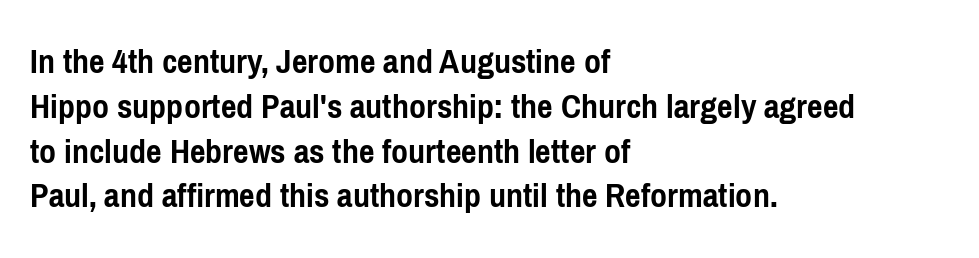
{"serif": "no", "italic": "no", "bold": "yes", "weight": "semibold", "width": "condensed", "stroke_contrast": "low", "x_height": "medium", "monospaced": "no", "underline": "no", "align": "left", "line_spacing_ratio": 1.21, "letter_spacing": "normal", "letter_spacing_em": 0.0, "glyph_px": 37}
